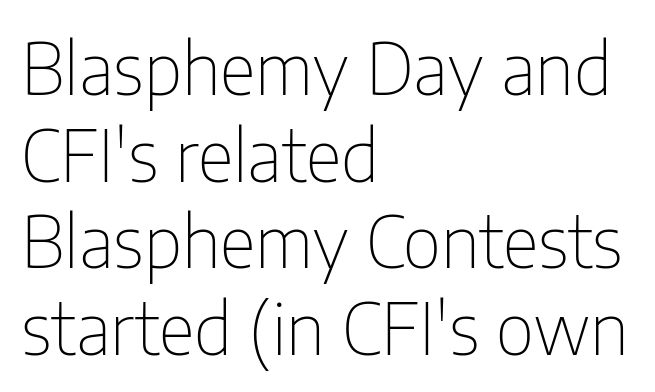
Q: Is the text bold? A: No.
Q: Is the text italic (slanted)? A: No, it is upright.
Q: Is the typeface a serif or a sans-serif typeface? A: Sans-serif.
Q: Is the text underlined? A: No.
Q: How is the paragraph aligned? A: Left-aligned.
Q: Is the spacing between letters normal or unusually wide? A: Normal.
Q: Width (condensed, normal, or wide)? A: Condensed.
Q: Stroke contrast? A: Low.
Q: x-height? A: Medium.
Q: Monospaced? A: No.
